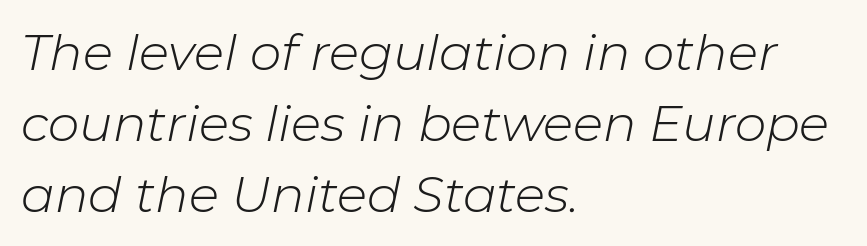
A classic flush-left, rag-right setting is used for this passage. The gaps between neighbouring characters are ordinary and unremarkable. The foot of each line stays bare and open. These lines are rendered in a variable-pitch font. Italic? Definitely — the glyphs are oblique. Reading down the column, the eye jumps a familiar distance to each next line.
